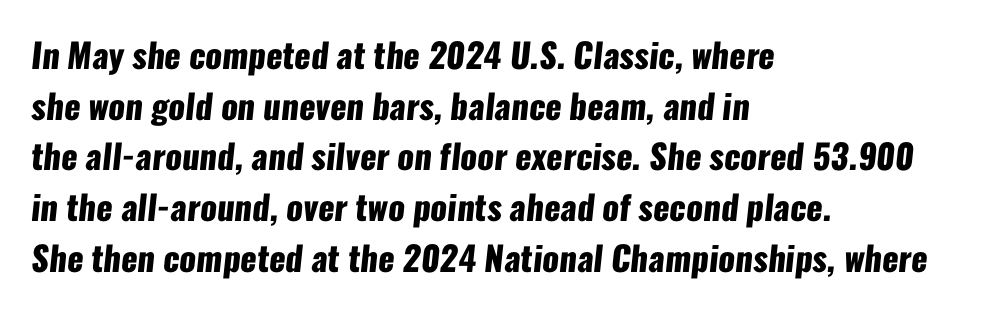
Reading down the block, your eye returns to a fixed left position each line. Looks like regular typesetting: each glyph gets only the width it needs. These lines carry a lot of weight — the face is fully bold. The rendering uses a moderate line-height, typical for paragraphs. The strip under each line holds only bare page.
